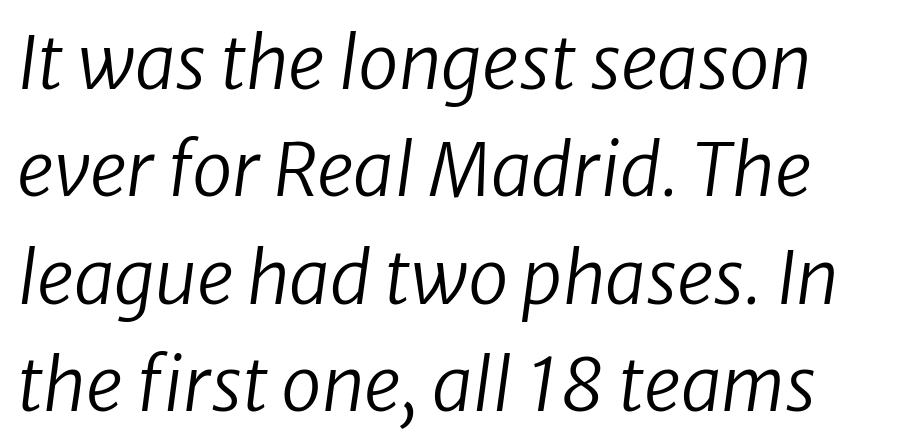
Q: Is the text bold? A: No.
Q: Is the text italic (slanted)? A: Yes, it leans right by about 8 degrees.
Q: Is the text underlined? A: No.
Q: How is the paragraph aligned? A: Left-aligned.
Q: Is the spacing between letters normal or unusually wide? A: Normal.
Q: Is the spacing between lines tight, normal or loose? A: Normal.
Q: Width (condensed, normal, or wide)? A: Normal.
Q: Stroke contrast? A: Low.
Q: x-height? A: Medium.
Q: Monospaced? A: No.
